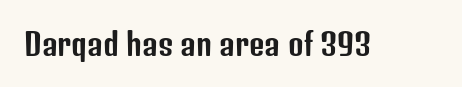
Q: Is the text italic (slanted)? A: No, it is upright.
Q: Is the typeface a serif or a sans-serif typeface? A: Sans-serif.
Q: Is the text underlined? A: No.
Q: Is the spacing between letters normal or unusually wide? A: Normal.
Q: Width (condensed, normal, or wide)? A: Condensed.
Q: Stroke contrast? A: Low.
Q: x-height? A: Medium.
Q: Monospaced? A: No.
